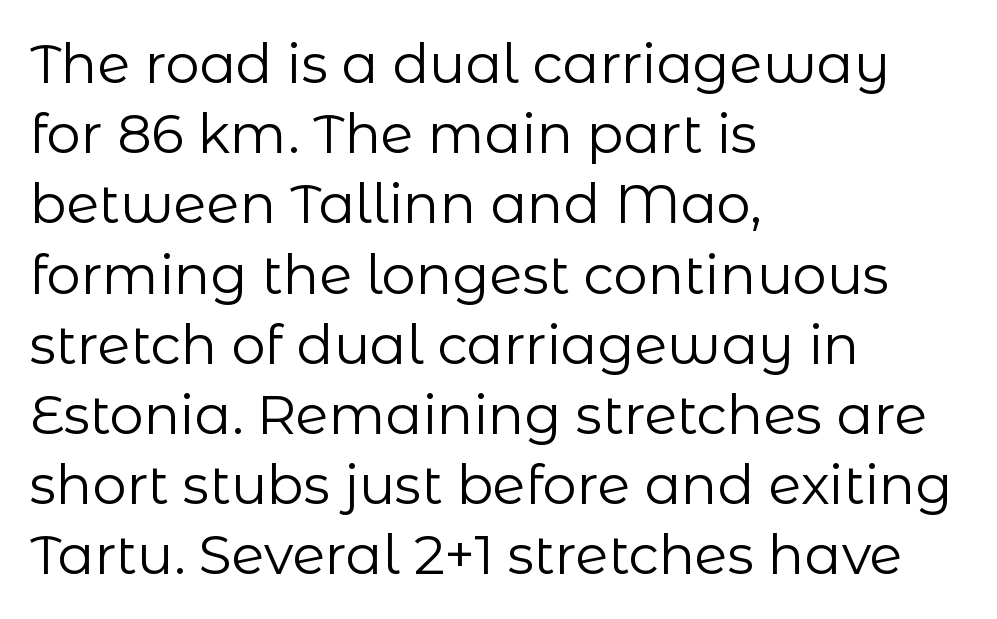
The image shows 54 px regular-weight sans-serif type, upright; set left-aligned, normal line spacing (1.3x), normal letter spacing, not underlined; low stroke contrast and a medium x-height.
